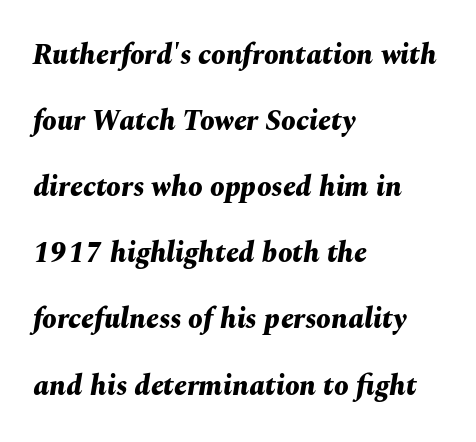
The passage shown has conventional tracking throughout. As a designer I'd log this as weight 700, bold. The zone under the glyphs is completely vacant. Notice how the passage keeps a crisp vertical edge on the left only. This sample trades compactness for vertical openness between lines.
